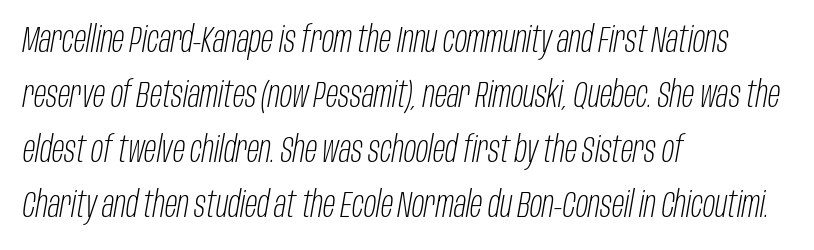
The image shows 36 px light, condensed type, italic (leaning right); set left-aligned, normal line spacing (1.53x), normal letter spacing, not underlined; low stroke contrast and a large x-height.
